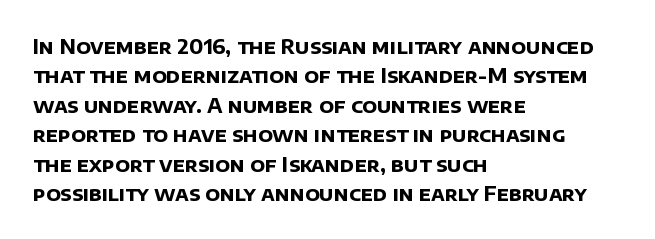
The image shows 20 px bold type; set left-aligned, normal line spacing (1.47x), normal letter spacing, not underlined.
